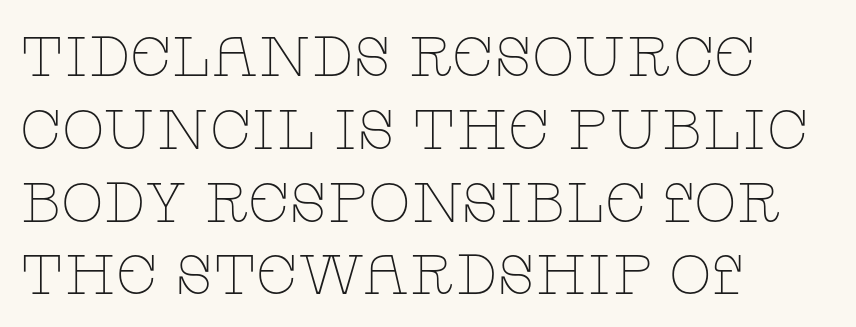
Q: Is the text bold? A: No.
Q: Is the text italic (slanted)? A: No, it is upright.
Q: Is the typeface a serif or a sans-serif typeface? A: Serif.
Q: Is the text underlined? A: No.
Q: How is the paragraph aligned? A: Left-aligned.
Q: Is the spacing between letters normal or unusually wide? A: Normal.
Q: Is the spacing between lines tight, normal or loose? A: Normal.
Q: Width (condensed, normal, or wide)? A: Wide.
Q: Stroke contrast? A: Low.
Q: x-height? A: Large.
Q: Monospaced? A: No.
